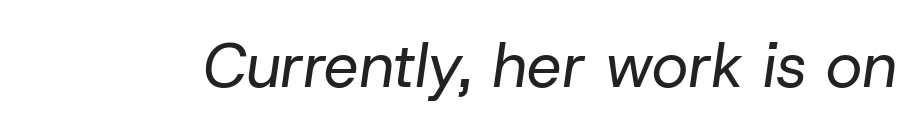
Weight: not bold — regular or lighter. Rendered with sloped, italic letterforms. Anything drawn beneath the words? Only blank space. Do the characters align in a grid? No, the font is proportional. Students, note that the glyphs here touch the page at normal intervals.
